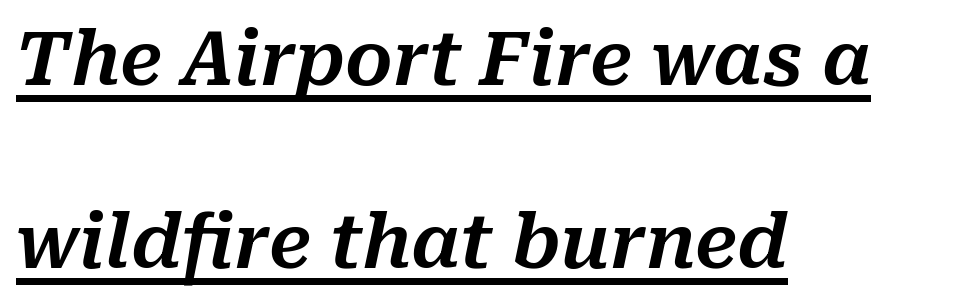
Q: Is the text italic (slanted)? A: Yes, it leans right by about 10 degrees.
Q: Is the text underlined? A: Yes.
Q: How is the paragraph aligned? A: Left-aligned.
Q: Is the spacing between letters normal or unusually wide? A: Normal.
Q: Is the spacing between lines tight, normal or loose? A: Loose.
Q: Width (condensed, normal, or wide)? A: Normal.
Q: Stroke contrast? A: Medium.
Q: x-height? A: Medium.
Q: Monospaced? A: No.
